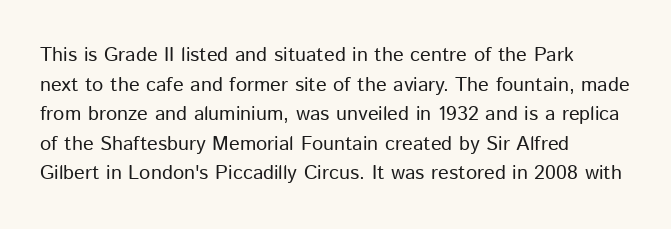
The image shows 20 px text type, upright; set left-aligned, normal line spacing (1.48x), normal letter spacing, not underlined.
